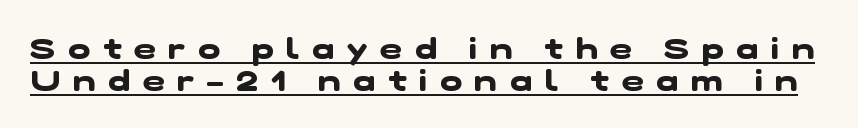
The image shows 29 px heavy, wide sans-serif type; set tight line spacing (1.1x), unusually wide letter spacing (+0.44 em), underlined; low stroke contrast and a medium x-height.
